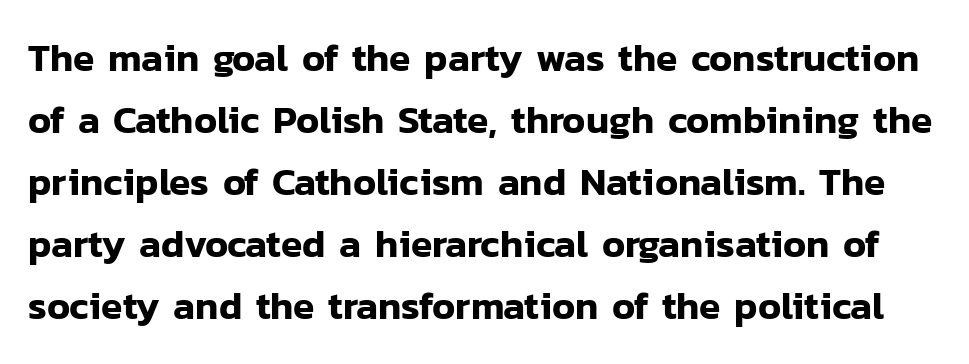
{"serif": "no", "italic": "no", "width": "normal", "stroke_contrast": "low", "x_height": "medium", "monospaced": "no", "underline": "no", "line_spacing": "normal", "line_spacing_ratio": 1.59, "letter_spacing": "normal", "letter_spacing_em": 0.0, "glyph_px": 39}
